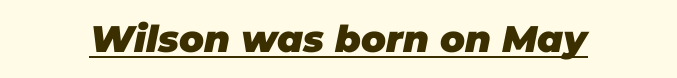
The image shows 37 px heavy type, italic (leaning right); set normal letter spacing, underlined; low stroke contrast and a large x-height.
